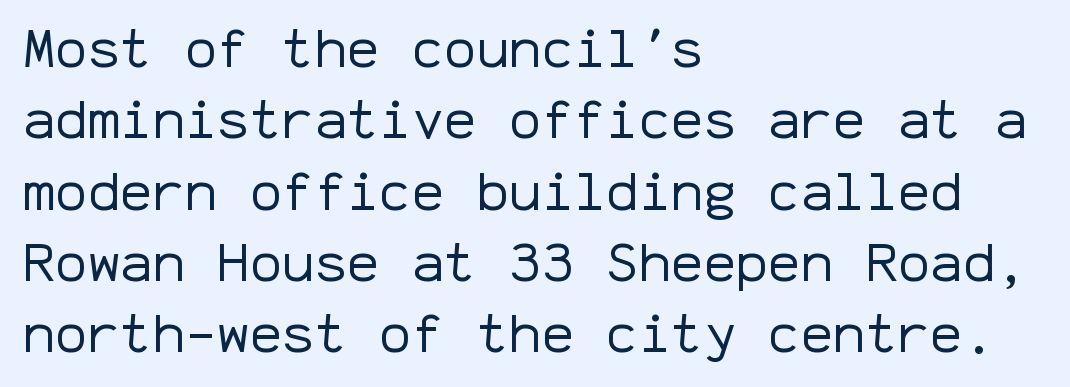
Q: Is the text bold? A: No.
Q: Is the text italic (slanted)? A: No, it is upright.
Q: Is the typeface a serif or a sans-serif typeface? A: Sans-serif.
Q: Is the text underlined? A: No.
Q: How is the paragraph aligned? A: Left-aligned.
Q: Is the spacing between letters normal or unusually wide? A: Normal.
Q: Is the spacing between lines tight, normal or loose? A: Normal.
Q: Width (condensed, normal, or wide)? A: Normal.
Q: Stroke contrast? A: Low.
Q: x-height? A: Medium.
Q: Monospaced? A: Yes.
